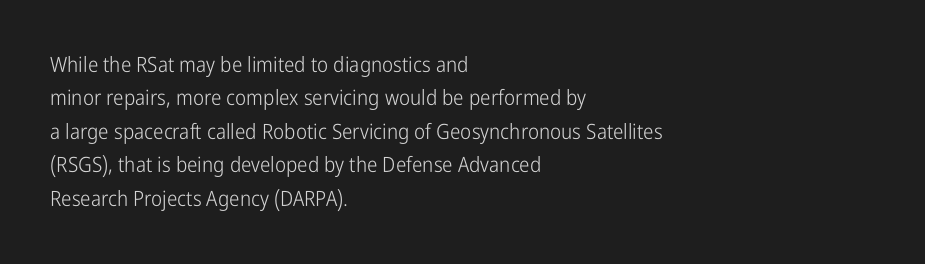
How would I describe the line gaps? Plain and ordinary. Weight: in the light-to-regular range. The type is set solid horizontally, with unmodified tracking. The lines are quadded left.
